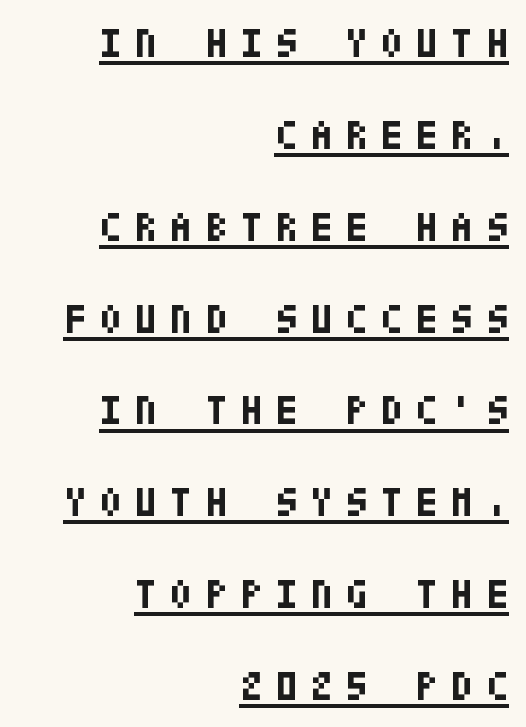
{"serif": "no", "italic": "no", "bold": "yes", "weight": "bold", "width": "condensed", "stroke_contrast": "low", "x_height": "large", "underline": "yes", "align": "right", "line_spacing": "loose", "line_spacing_ratio": 2.24, "letter_spacing": "wide", "letter_spacing_em": 0.31, "glyph_px": 41}
